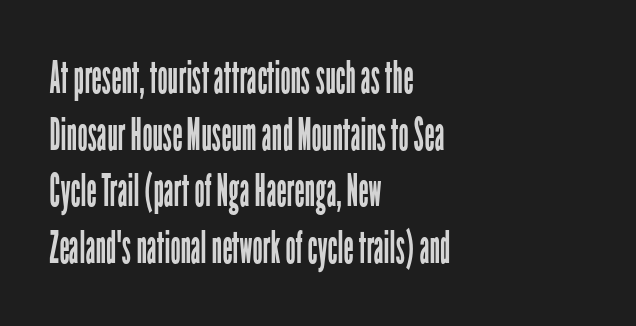
The font is comparable to plain body text, perhaps lighter. This rendering leaves character spacing at its baseline value. Any mark beneath the type? The region is blank. Each letter keeps its own natural width here, so spacing adapts to shape. The leading is moderate, giving the passage an even texture. Every stem runs plumb, perpendicular to the baseline.
